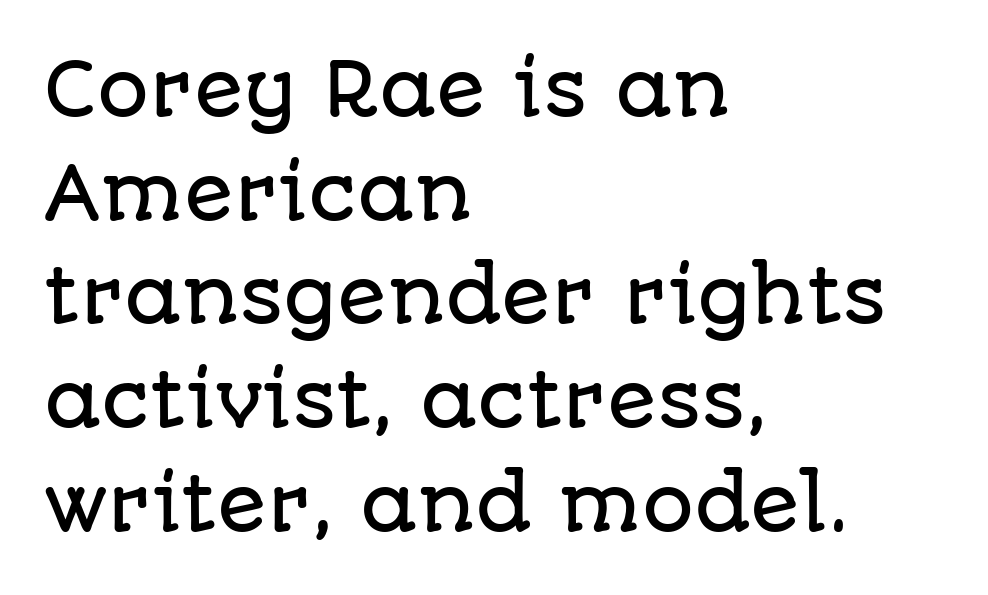
{"serif": "no", "italic": "no", "width": "normal", "stroke_contrast": "low", "x_height": "large", "monospaced": "no", "underline": "no", "align": "left", "line_spacing": "normal", "line_spacing_ratio": 1.42, "letter_spacing": "normal", "letter_spacing_em": 0.0, "glyph_px": 73}
